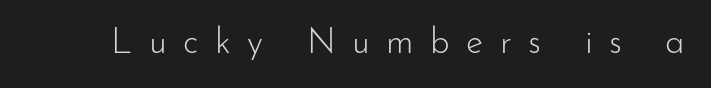
Q: Is the text bold? A: No.
Q: Is the text italic (slanted)? A: No, it is upright.
Q: Is the typeface a serif or a sans-serif typeface? A: Sans-serif.
Q: Is the text underlined? A: No.
Q: Is the spacing between letters normal or unusually wide? A: Unusually wide.
Q: Width (condensed, normal, or wide)? A: Normal.
Q: Stroke contrast? A: Low.
Q: x-height? A: Small.
Q: Monospaced? A: No.
